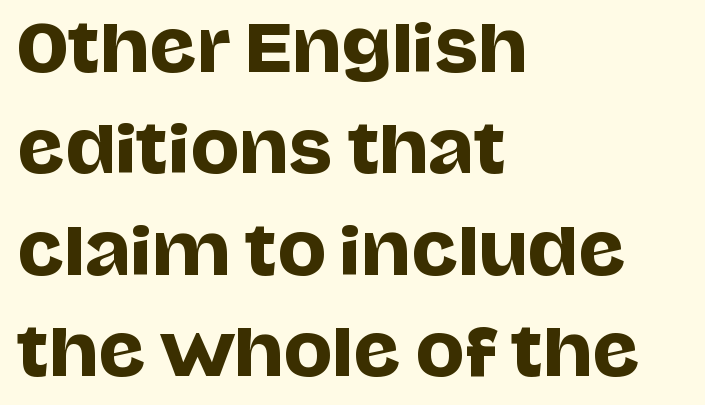
{"serif": "no", "italic": "no", "width": "normal", "stroke_contrast": "low", "x_height": "large", "monospaced": "no", "underline": "no", "align": "left", "line_spacing": "normal", "line_spacing_ratio": 1.56, "letter_spacing": "normal", "letter_spacing_em": 0.0, "glyph_px": 65}
